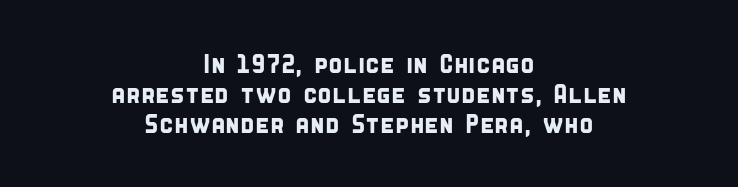
Q: Is the text underlined? A: No.
Q: How is the paragraph aligned? A: Centered.
Q: Is the spacing between letters normal or unusually wide? A: Normal.
Q: Is the spacing between lines tight, normal or loose? A: Tight.
